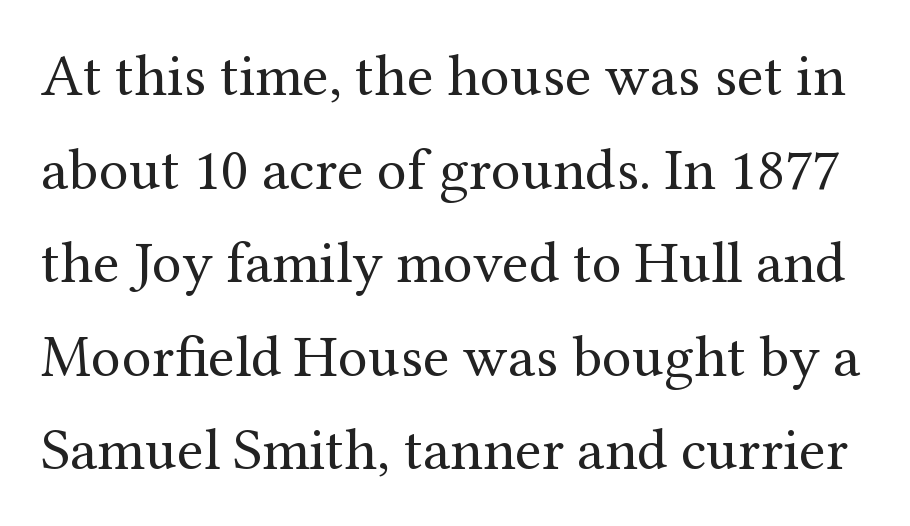
The rendering uses natural spacing where letterforms have individual widths. Italic: no, the glyphs are upright roman. A typesetter would call this zero additional tracking. Weight: in the light-to-regular range. These lines are composed in type with serifs. Regular leading.
